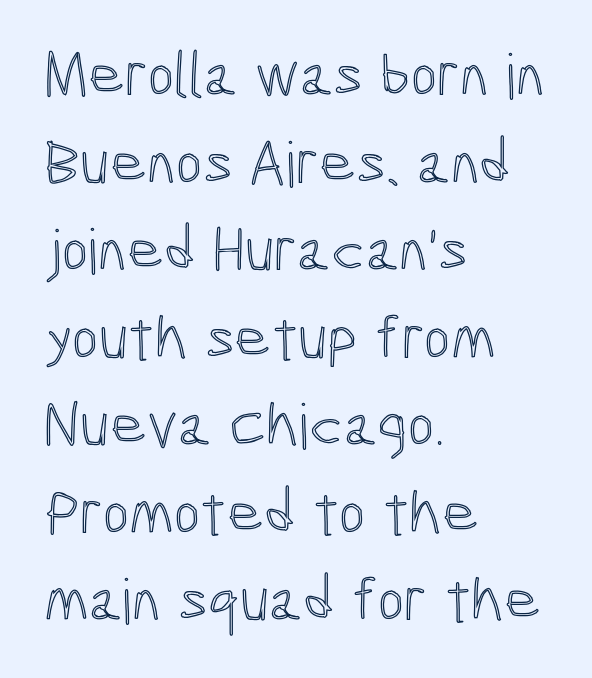
The image shows 63 px condensed type, upright; set left-aligned, normal line spacing (1.39x), normal letter spacing, not underlined; a medium x-height.
